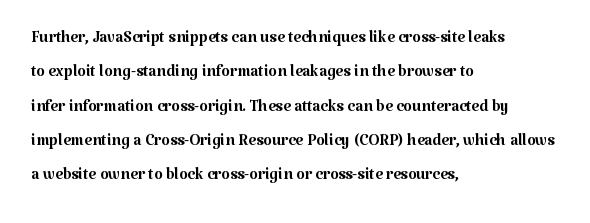
The specimen reads as upright at a glance. Is the stroke heavy? The answer is a plain regular-or-lighter. Clear beneath every line of the passage. Notice how descenders clear the ascenders below comfortably — that's standard leading.
